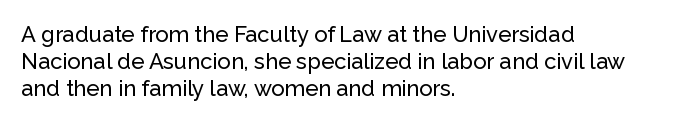
The horizontal fit of the characters is conventional and even. The typesetter chose a ragged-right arrangement here. Upright lettering throughout. The specimen omits any rule beneath the text block's lines.
